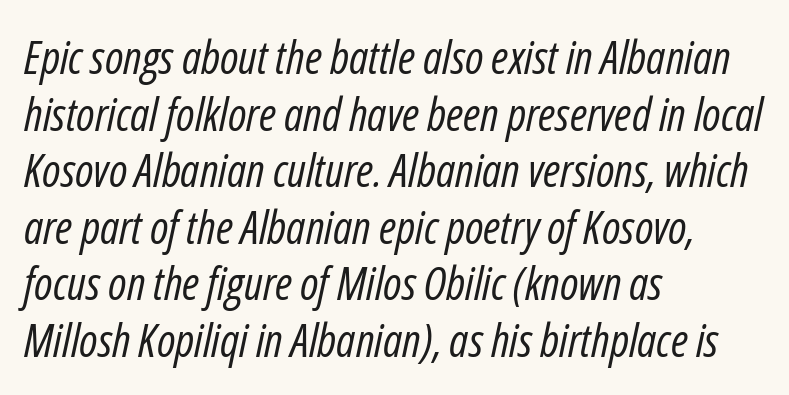
Q: Is the text bold? A: No.
Q: Is the text italic (slanted)? A: Yes, it leans right by about 12 degrees.
Q: Is the text underlined? A: No.
Q: How is the paragraph aligned? A: Left-aligned.
Q: Is the spacing between letters normal or unusually wide? A: Normal.
Q: Width (condensed, normal, or wide)? A: Condensed.
Q: Stroke contrast? A: Low.
Q: x-height? A: Medium.
Q: Monospaced? A: No.
